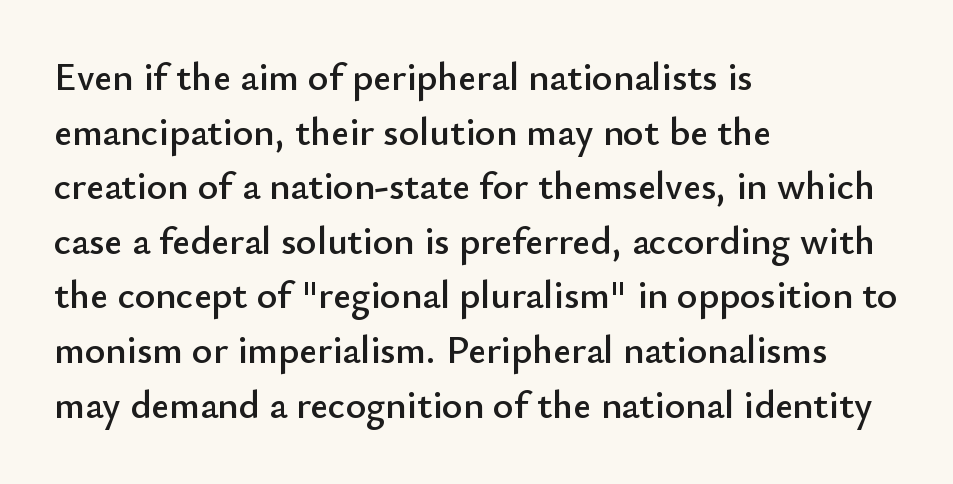
{"serif": "no", "italic": "no", "width": "normal", "stroke_contrast": "low", "x_height": "small", "monospaced": "no", "underline": "no", "align": "left", "line_spacing": "normal", "line_spacing_ratio": 1.4, "letter_spacing": "normal", "letter_spacing_em": 0.0, "glyph_px": 39}
